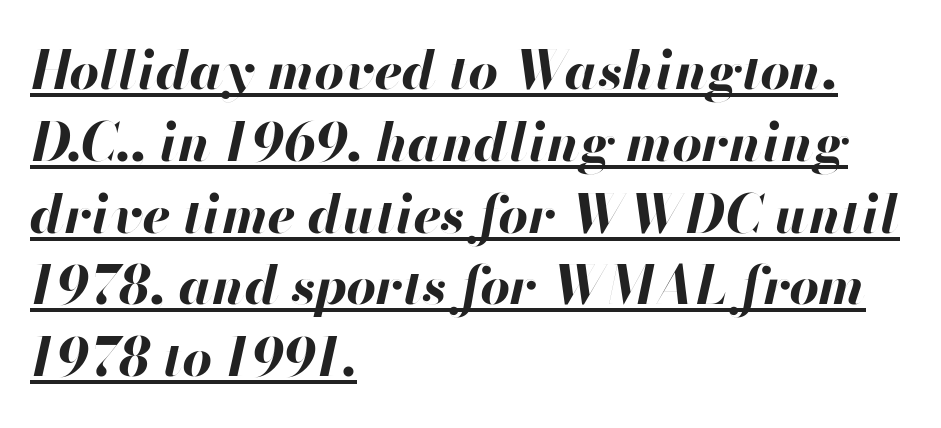
{"italic": "yes", "lean": "right", "slant_degrees": 13, "bold": "yes", "weight": "bold", "width": "normal", "stroke_contrast": "high", "x_height": "small", "monospaced": "no", "underline": "yes", "align": "left", "line_spacing": "normal", "line_spacing_ratio": 1.38, "letter_spacing": "normal", "letter_spacing_em": 0.0, "glyph_px": 52}
